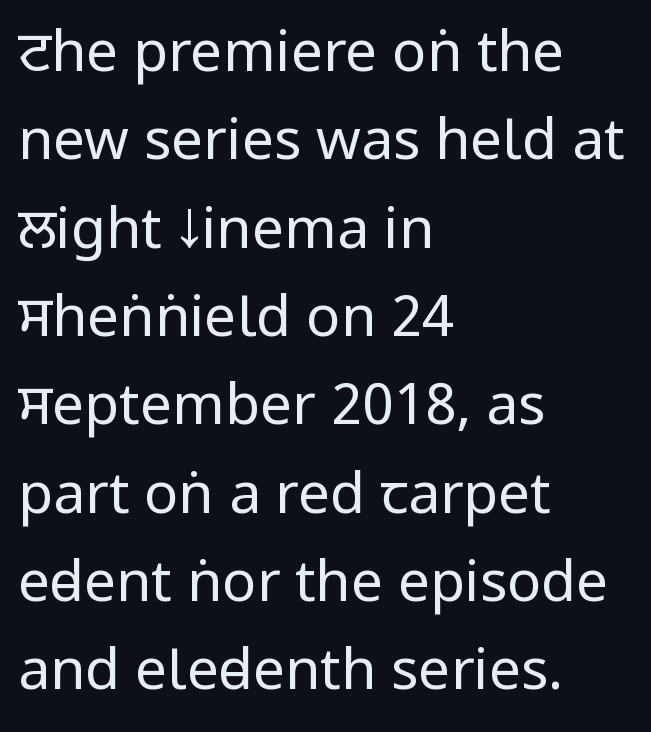
The image shows 57 px regular-weight, condensed sans-serif type, upright; set left-aligned, normal line spacing (1.55x), normal letter spacing, not underlined; low stroke contrast.
